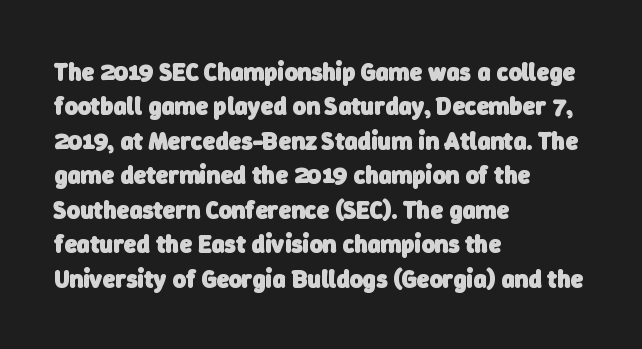
Typeset ragged right — the left edge is the straight one. I'd describe the lettering as bold — thick and assertive. The space between consecutive lines is moderate. A clean baseline with only descenders dipping below it. A typesetter would call this zero additional tracking.
